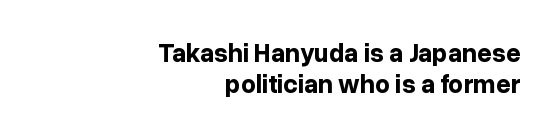
The image shows 26 px bold type, upright; set right-aligned, line spacing 1.21x, normal letter spacing, not underlined.
